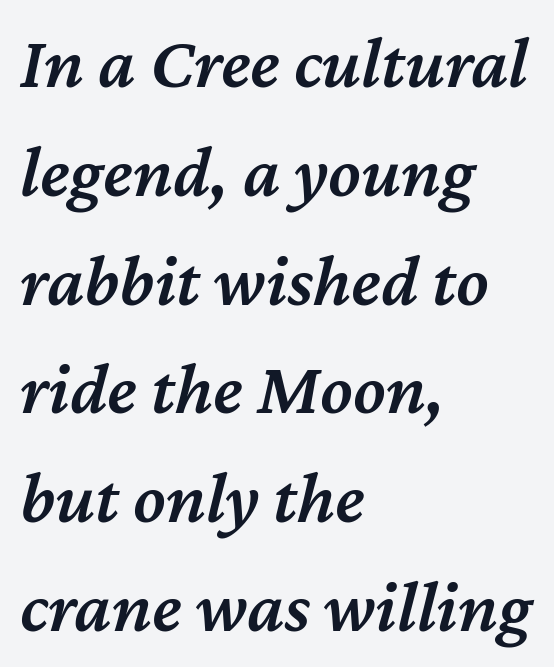
{"italic": "yes", "lean": "right", "slant_degrees": 12, "bold": "semi", "weight": "semibold", "width": "normal", "stroke_contrast": "medium", "x_height": "medium", "monospaced": "no", "underline": "no", "align": "left", "line_spacing": "normal", "line_spacing_ratio": 1.47, "letter_spacing": "normal", "letter_spacing_em": 0.0, "glyph_px": 74}
